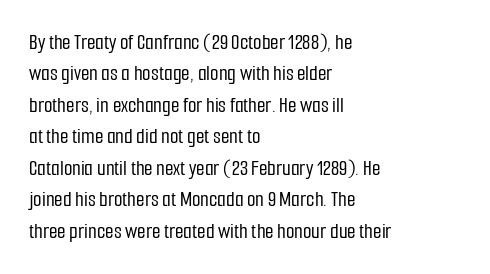
Q: Is the text italic (slanted)? A: No, it is upright.
Q: Is the text underlined? A: No.
Q: How is the paragraph aligned? A: Left-aligned.
Q: Is the spacing between letters normal or unusually wide? A: Normal.
Q: Is the spacing between lines tight, normal or loose? A: Normal.
